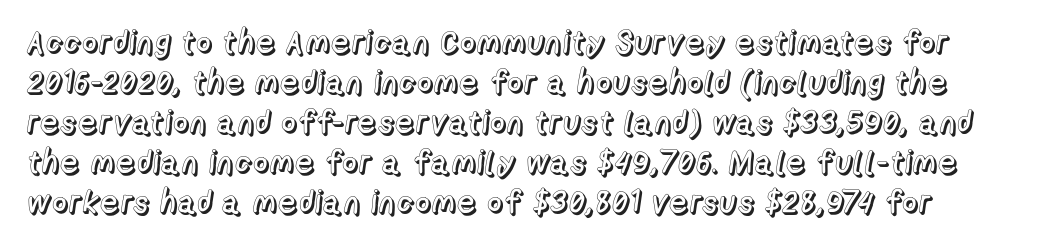
The image shows 32 px text type; set normal line spacing (1.25x), normal letter spacing, not underlined; a medium x-height.
